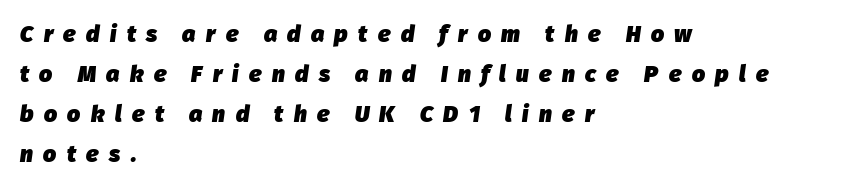
{"italic": "yes", "lean": "right", "slant_degrees": 8, "bold": "yes", "underline": "no", "align": "left", "line_spacing_ratio": 1.74, "letter_spacing": "wide", "letter_spacing_em": 0.45, "glyph_px": 23}
